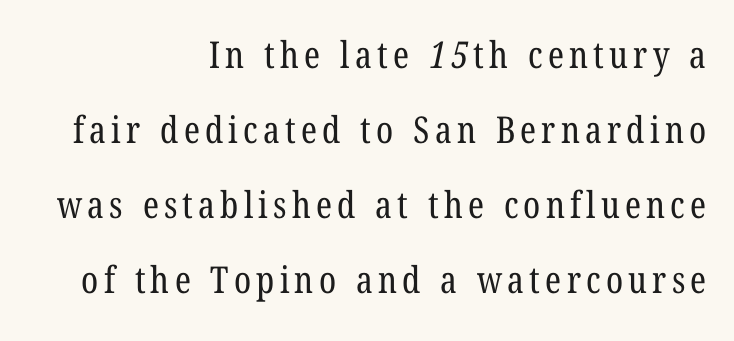
Q: Is the text bold? A: No.
Q: Is the typeface a serif or a sans-serif typeface? A: Serif.
Q: Is the text underlined? A: No.
Q: How is the paragraph aligned? A: Right-aligned.
Q: Is the spacing between lines tight, normal or loose? A: Loose.
Q: Width (condensed, normal, or wide)? A: Condensed.
Q: Stroke contrast? A: Low.
Q: x-height? A: Medium.
Q: Monospaced? A: No.
